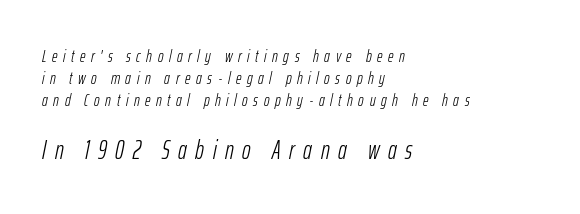
Q: Is the text bold? A: No.
Q: Is the text italic (slanted)? A: Yes, it leans right by about 12 degrees.
Q: Is the text underlined? A: No.
Q: How is the paragraph aligned? A: Left-aligned.
Q: Is the spacing between letters normal or unusually wide? A: Unusually wide.
Q: Is the spacing between lines tight, normal or loose? A: Normal.
Q: Which block of text is set in a larger size, the first (top) or the second (bottom)? A: The second (bottom) one.
